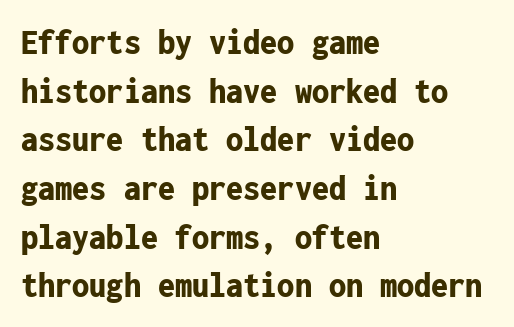
The image shows 38 px bold, condensed sans-serif type, upright, monospaced; set left-aligned, normal line spacing (1.28x), normal letter spacing, not underlined; low stroke contrast and a medium x-height.
